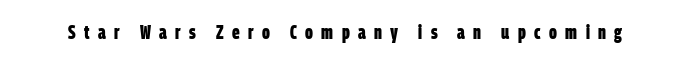
Q: Is the text bold? A: Yes.
Q: Is the text underlined? A: No.
Q: Is the spacing between letters normal or unusually wide? A: Unusually wide.
